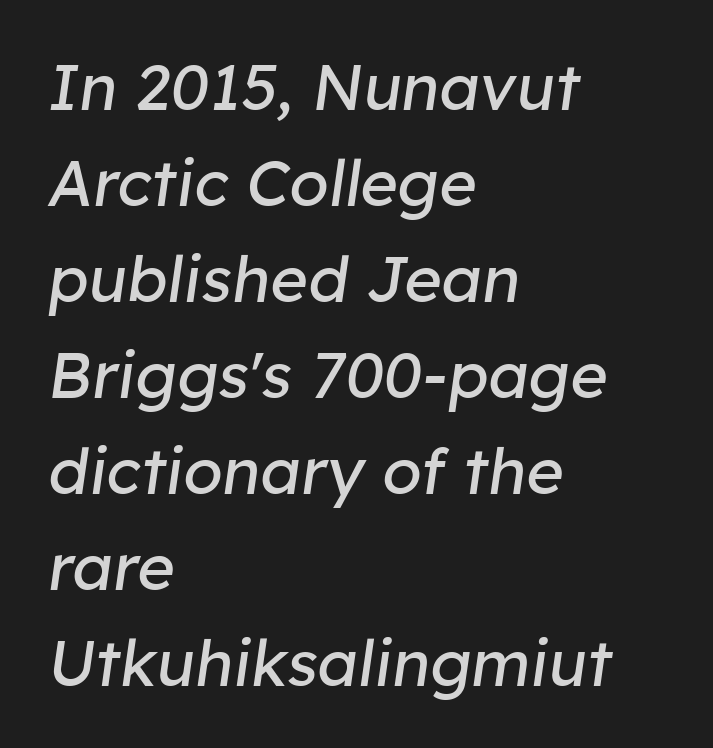
The image shows 64 px regular-weight type, italic (leaning right); set left-aligned, normal line spacing (1.5x), normal letter spacing, not underlined; low stroke contrast and a medium x-height.
